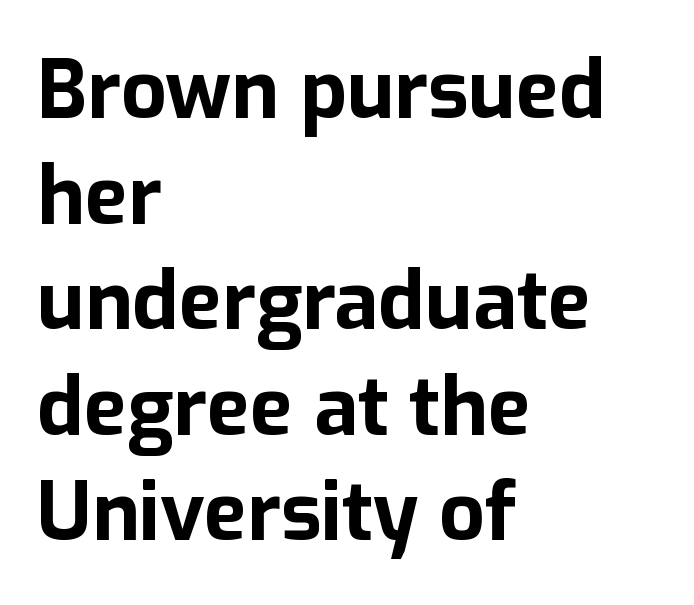
Q: Is the text bold? A: Yes.
Q: Is the text italic (slanted)? A: No, it is upright.
Q: Is the typeface a serif or a sans-serif typeface? A: Sans-serif.
Q: Is the text underlined? A: No.
Q: How is the paragraph aligned? A: Left-aligned.
Q: Is the spacing between letters normal or unusually wide? A: Normal.
Q: Is the spacing between lines tight, normal or loose? A: Normal.
Q: Width (condensed, normal, or wide)? A: Normal.
Q: Stroke contrast? A: Low.
Q: x-height? A: Medium.
Q: Monospaced? A: No.
